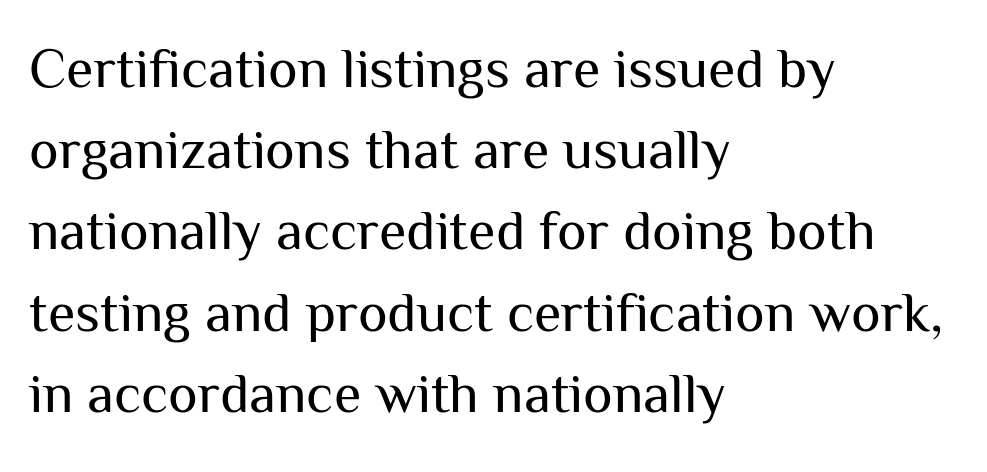
Varying glyph widths throughout — classic text-font behaviour. This rendering employs a face without finishing strokes, i.e., a sans-serif. These lines were composed using upright roman letters. Vertical stems look standard width or narrower in stroke. The line-height multiplier appears to be the usual default. The horizontal fit of the characters is conventional and even.
